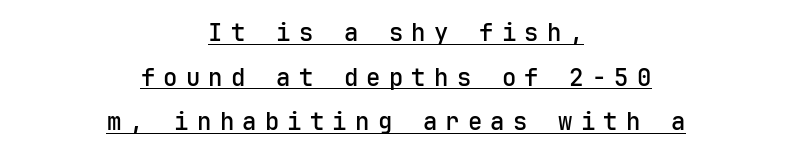
{"italic": "no", "underline": "yes", "align": "center", "line_spacing_ratio": 1.86, "letter_spacing": "wide", "letter_spacing_em": 0.34, "glyph_px": 24}
